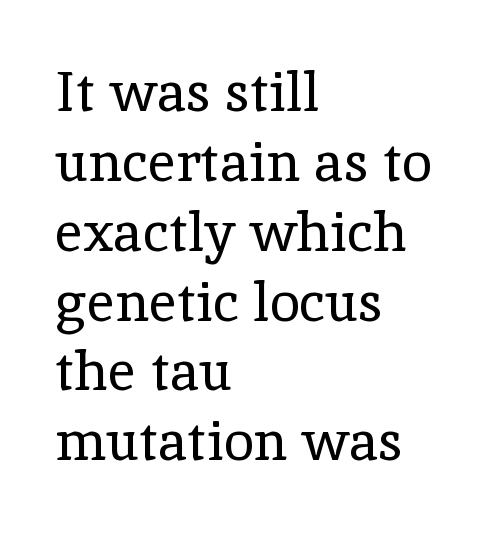
{"serif": "yes", "italic": "no", "bold": "no", "weight": "regular", "width": "normal", "x_height": "medium", "monospaced": "no", "underline": "no", "align": "left", "line_spacing": "normal", "line_spacing_ratio": 1.27, "letter_spacing": "normal", "letter_spacing_em": 0.0, "glyph_px": 55}
